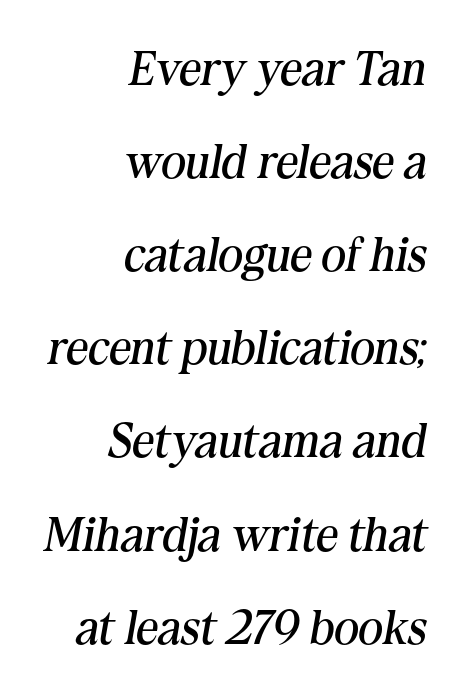
{"serif": "yes", "italic": "yes", "lean": "right", "slant_degrees": 10, "bold": "no", "weight": "regular", "width": "normal", "stroke_contrast": "medium", "x_height": "medium", "monospaced": "no", "underline": "no", "align": "right", "line_spacing": "loose", "line_spacing_ratio": 1.94, "letter_spacing": "normal", "letter_spacing_em": 0.0, "glyph_px": 48}
